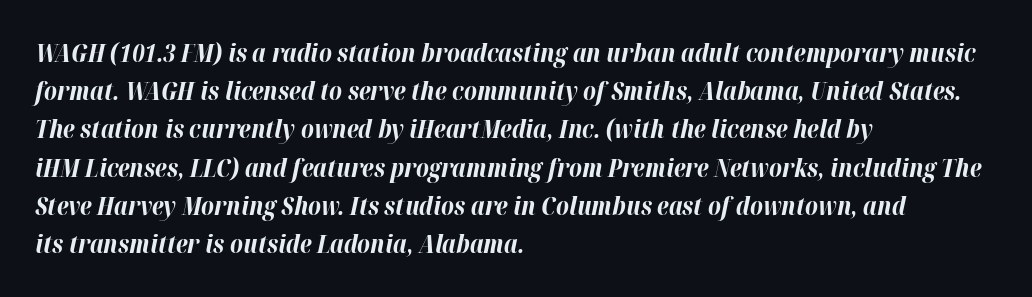
Q: Is the text bold? A: Yes.
Q: Is the text italic (slanted)? A: Yes, it leans right by about 12 degrees.
Q: Is the text underlined? A: No.
Q: How is the paragraph aligned? A: Left-aligned.
Q: Is the spacing between letters normal or unusually wide? A: Normal.
Q: Is the spacing between lines tight, normal or loose? A: Normal.
